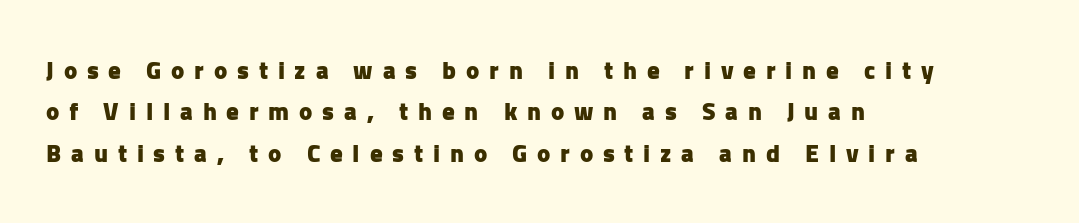
The image shows 25 px bold type, upright; set left-aligned, normal line spacing (1.66x), unusually wide letter spacing (+0.39 em), not underlined.
